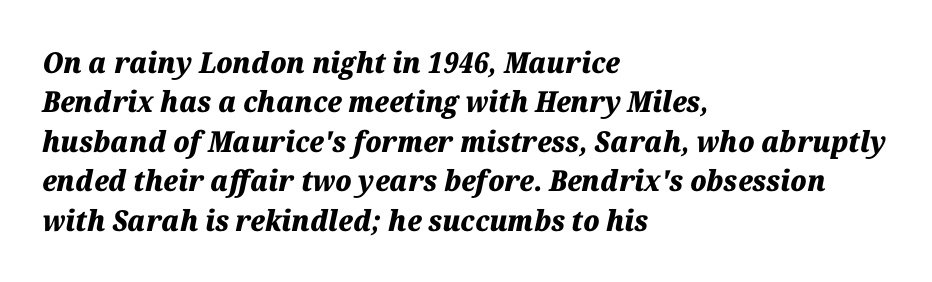
Q: Is the text bold? A: Yes.
Q: Is the text italic (slanted)? A: Yes, it leans right by about 12 degrees.
Q: Is the text underlined? A: No.
Q: How is the paragraph aligned? A: Left-aligned.
Q: Is the spacing between letters normal or unusually wide? A: Normal.
Q: Is the spacing between lines tight, normal or loose? A: Normal.
Q: Width (condensed, normal, or wide)? A: Normal.
Q: Stroke contrast? A: Medium.
Q: x-height? A: Medium.
Q: Monospaced? A: No.
